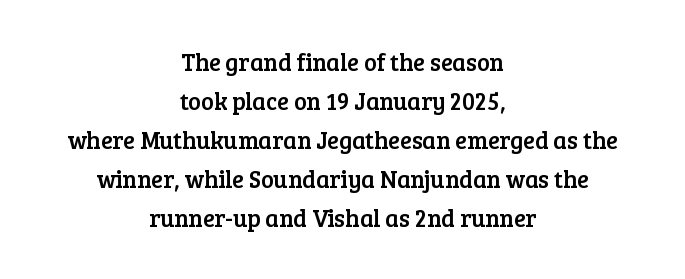
Q: Is the text italic (slanted)? A: No, it is upright.
Q: Is the text underlined? A: No.
Q: How is the paragraph aligned? A: Centered.
Q: Is the spacing between letters normal or unusually wide? A: Normal.
Q: Is the spacing between lines tight, normal or loose? A: Normal.
